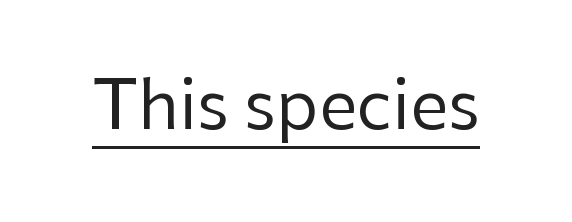
The lettering is marked with a stroke running underneath it. Each letter keeps its own natural width here, so spacing adapts to shape. Look at the tracking — it's just the regular setting, nothing added. The font is comparable to plain body text, perhaps lighter.
